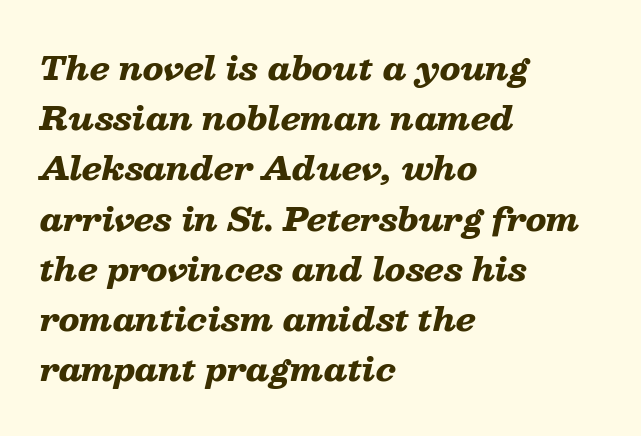
Q: Is the text bold? A: Yes.
Q: Is the text italic (slanted)? A: Yes, it leans right by about 13 degrees.
Q: Is the text underlined? A: No.
Q: How is the paragraph aligned? A: Left-aligned.
Q: Is the spacing between letters normal or unusually wide? A: Normal.
Q: Is the spacing between lines tight, normal or loose? A: Normal.
Q: Width (condensed, normal, or wide)? A: Wide.
Q: Stroke contrast? A: Low.
Q: x-height? A: Medium.
Q: Monospaced? A: No.
